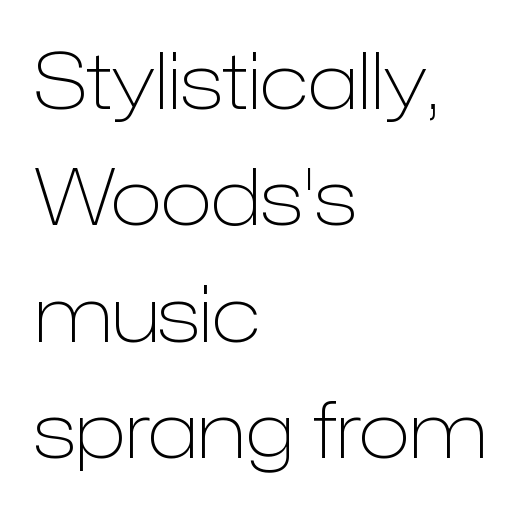
{"serif": "no", "italic": "no", "bold": "no", "weight": "light", "width": "normal", "stroke_contrast": "low", "x_height": "medium", "monospaced": "no", "underline": "no", "align": "left", "line_spacing": "normal", "line_spacing_ratio": 1.51, "letter_spacing": "normal", "letter_spacing_em": 0.0, "glyph_px": 77}
